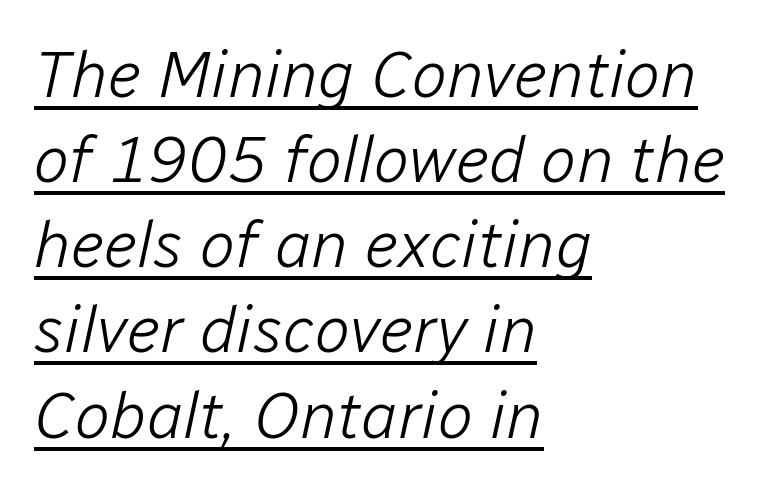
Varying glyph widths throughout — classic text-font behaviour. Reading down the column, the eye jumps a familiar distance to each next line. Left-aligned paragraph, ragged on the right. These glyphs show unthickened strokes, regular width or finer.
